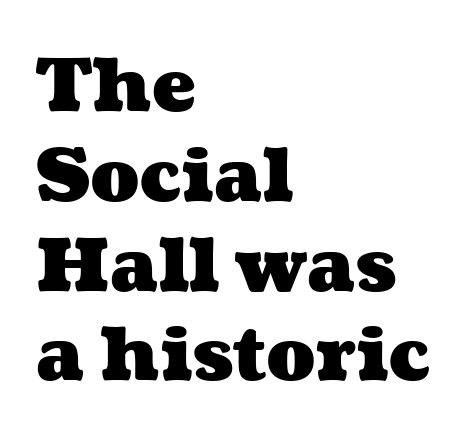
Each line starts at the same left margin while the right side varies. This sample has the flowing, uneven cadence of proportional lettering. These lines carry a lot of weight — the face is fully bold. Decoration check: the copy has no underline.
